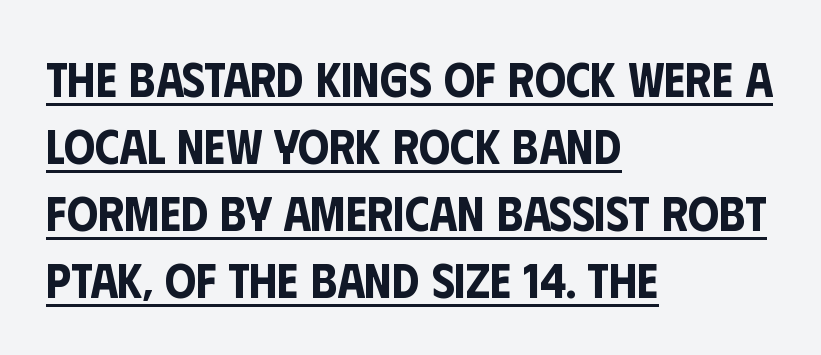
The image shows 49 px condensed sans-serif type, upright; set left-aligned, normal line spacing (1.37x), normal letter spacing, underlined; low stroke contrast and a large x-height.
